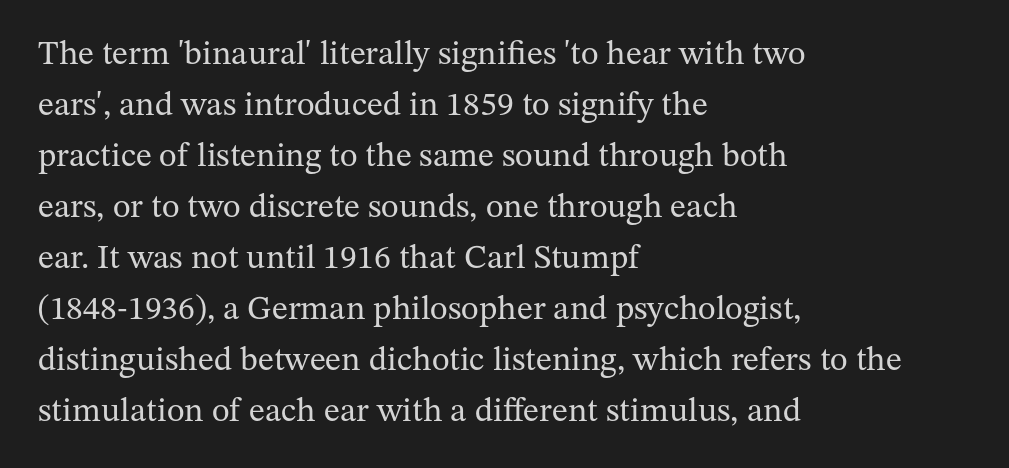
Is the type heavy? It reads as light-to-regular instead. Baseline-to-baseline distance is the conventional proportion of letter height. One-word summary of the alignment: left. This sample uses an upright cut, with every glyph sitting square on the baseline.
